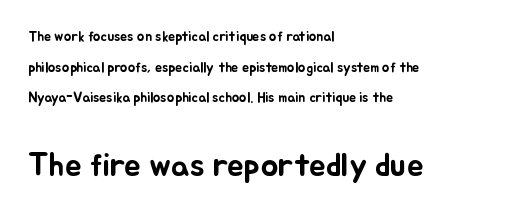
{"italic": "no", "width": "normal", "stroke_contrast": "low", "x_height": "small", "monospaced": "no", "underline": "no", "align": "left", "line_spacing": "loose", "line_spacing_ratio": 2.19, "letter_spacing": "normal", "letter_spacing_em": 0.0, "larger_block": "second", "size_ratio": 2.36, "glyph_px": 33}
